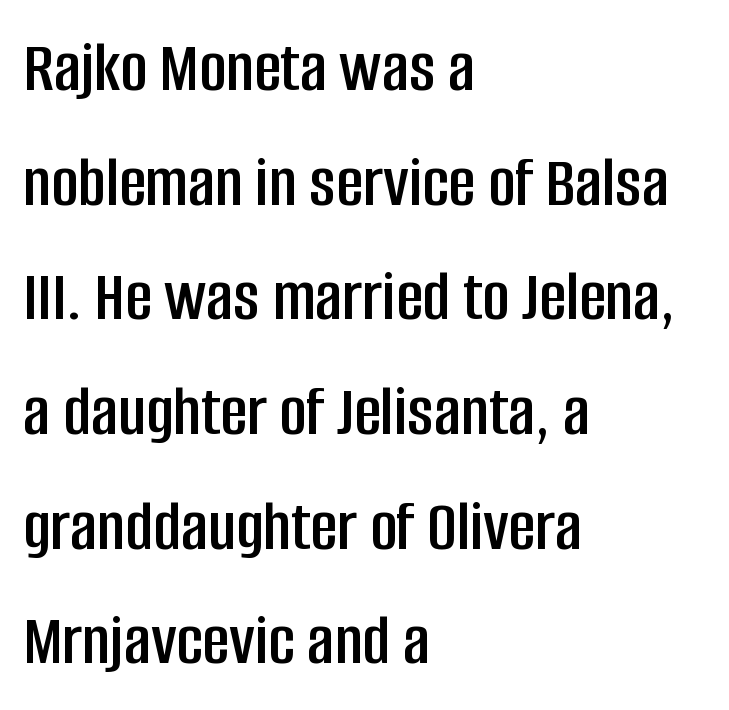
The image shows 74 px condensed sans-serif type, upright; set left-aligned, normal line spacing (1.55x), normal letter spacing, not underlined; low stroke contrast and a large x-height.
